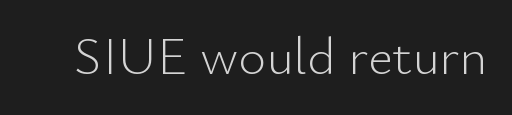
Glyph-to-glyph distance matches everyday printed text. Designer's note — italics off, roman on. Plain, unruled lines of type. Examine the stroke ends and you'll find no serifs.
